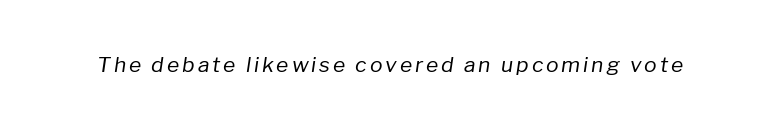
{"italic": "yes", "lean": "right", "slant_degrees": 8, "bold": "no", "underline": "no", "glyph_px": 21}
